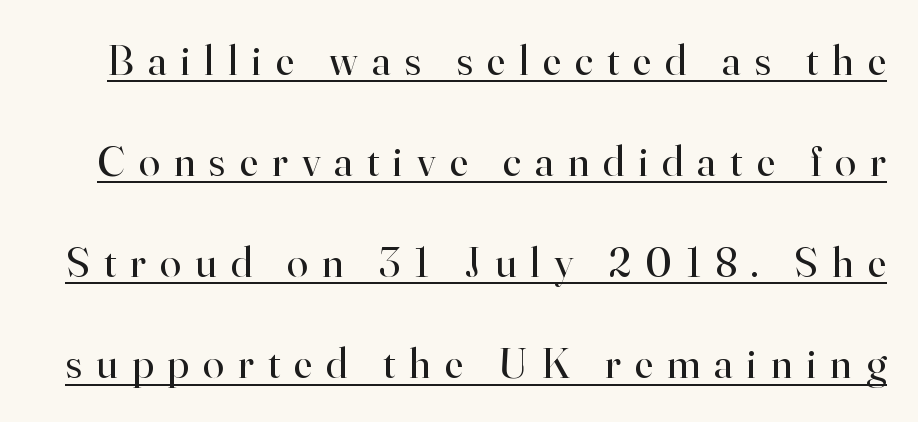
{"serif": "yes", "italic": "no", "bold": "no", "weight": "regular", "width": "normal", "stroke_contrast": "high", "x_height": "small", "monospaced": "no", "underline": "yes", "line_spacing": "loose", "line_spacing_ratio": 2.35, "letter_spacing": "wide", "letter_spacing_em": 0.33, "glyph_px": 43}
